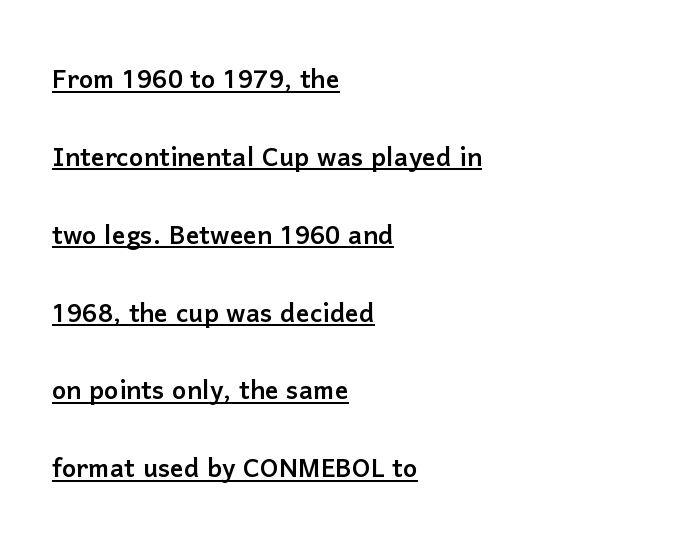
The image shows 34 px sans-serif type, upright; set left-aligned, loose line spacing (2.29x), normal letter spacing, underlined; low stroke contrast and a medium x-height.
